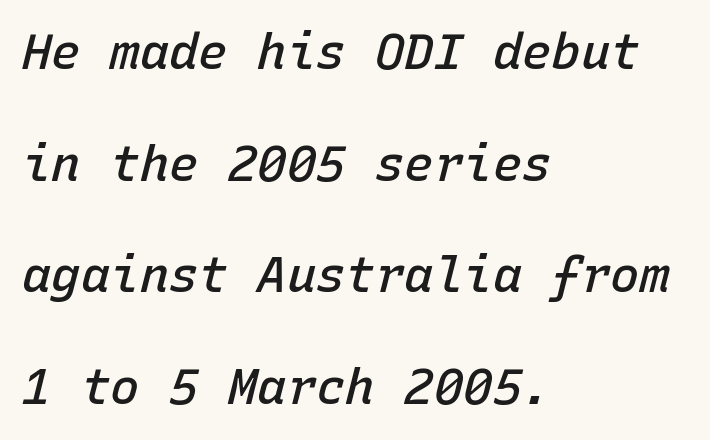
Looks like terminal output: every glyph gets an equal slot. Just letters on the line, the space beneath them empty. Every letter is mildly thick-stroked: semibold rather than bold. A great deal of white space separates one row of letters from the next. Rendered with sloped, italic letterforms.
